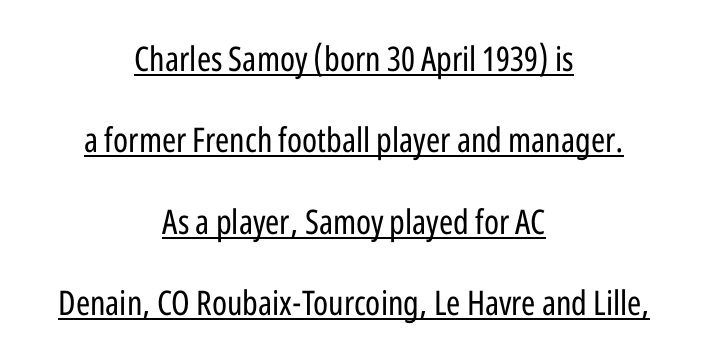
The image shows 34 px regular-weight, condensed sans-serif type, upright; set centered, loose line spacing (2.39x), normal letter spacing, underlined; low stroke contrast and a medium x-height.
